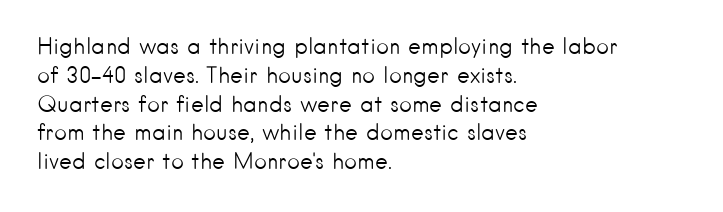
Q: Is the text bold? A: No.
Q: Is the text italic (slanted)? A: No, it is upright.
Q: Is the text underlined? A: No.
Q: How is the paragraph aligned? A: Left-aligned.
Q: Is the spacing between letters normal or unusually wide? A: Normal.
Q: Is the spacing between lines tight, normal or loose? A: Normal.
